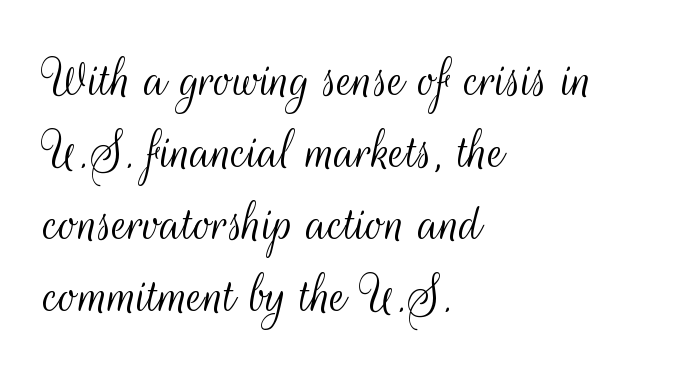
The image shows 59 px light, condensed sans-serif type; set left-aligned, line spacing 1.22x, normal letter spacing, not underlined; medium stroke contrast and a small x-height.
